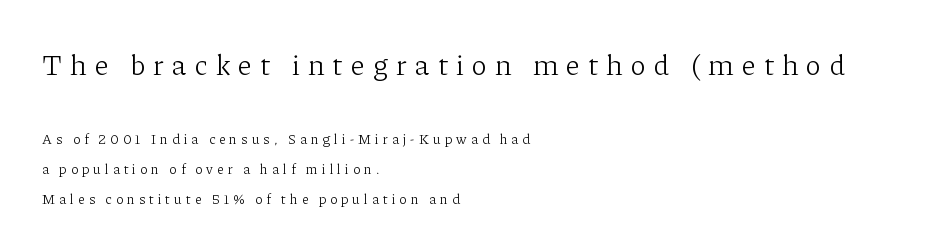
The image shows 29 px light serif type, upright; set left-aligned, loose line spacing (2.15x), unusually wide letter spacing (+0.29 em), not underlined; the first (top) block is 2.07x larger; low stroke contrast and a medium x-height.
